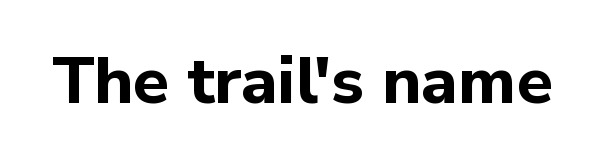
{"serif": "no", "italic": "no", "bold": "yes", "weight": "bold", "width": "normal", "stroke_contrast": "low", "x_height": "medium", "monospaced": "no", "underline": "no", "letter_spacing": "normal", "letter_spacing_em": 0.0, "glyph_px": 66}
